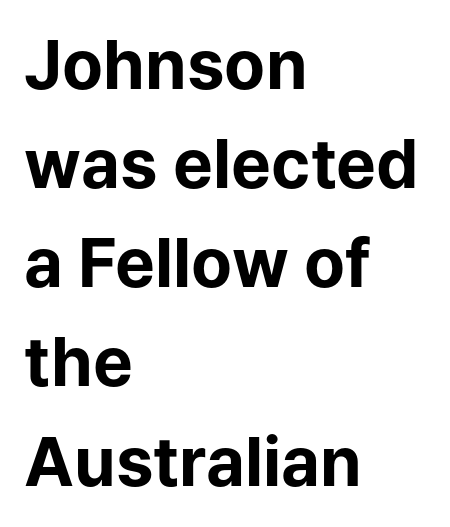
{"serif": "no", "italic": "no", "bold": "yes", "weight": "bold", "width": "normal", "stroke_contrast": "low", "x_height": "medium", "monospaced": "no", "underline": "no", "align": "left", "line_spacing": "normal", "line_spacing_ratio": 1.48, "letter_spacing": "normal", "letter_spacing_em": 0.0, "glyph_px": 67}
